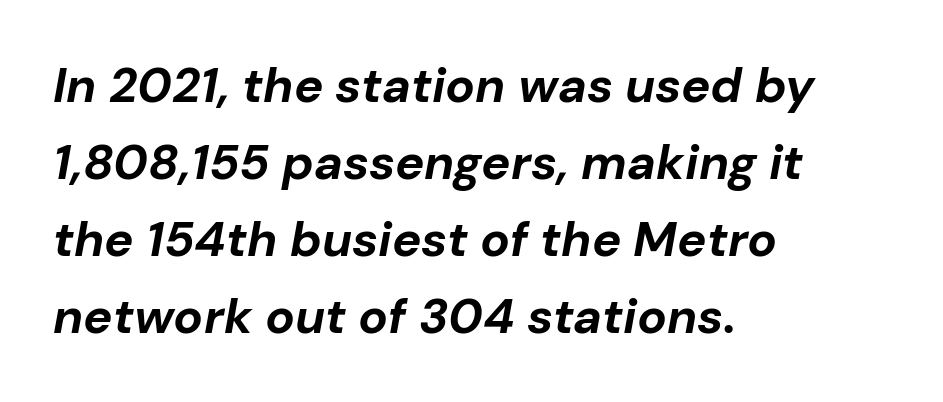
The image shows 49 px bold type, italic (leaning right); set left-aligned, normal line spacing (1.57x), normal letter spacing, not underlined; low stroke contrast and a medium x-height.
